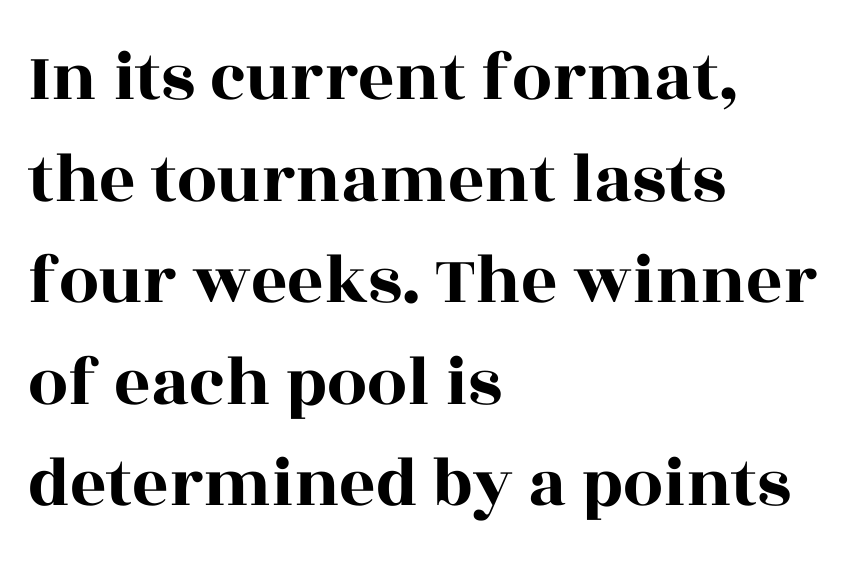
Characters follow at the spacing the type designer built in. A serif font was chosen for this passage. The specimen reads as upright at a glance. The strip under each line holds only bare page. Each letter keeps its own natural width here, so spacing adapts to shape. The lines are quadded left.
